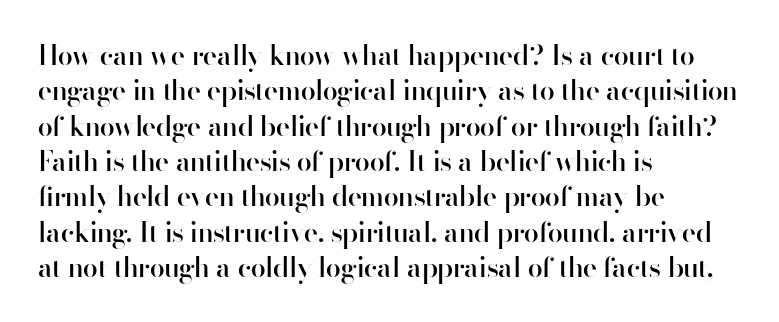
Nobody drew a line under any word here. In terms of leading, this rendering sits right in the middle. Typographic density is moderately raised because the face is semibold. Standard letterfit; no display-style spreading of the glyphs. The text block is weighted toward the left margin, trailing off unevenly rightward. The lettering stays uniformly vertical, giving the passage a roman look.
